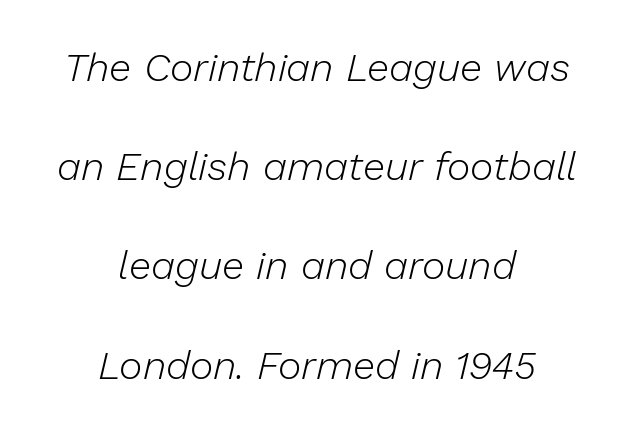
Where is the straight margin? There isn't one; the lines are centered. The rendering uses natural spacing where letterforms have individual widths. The gap between lines stays unmarked. Vertically, the passage feels expansive, rows floating well apart.
